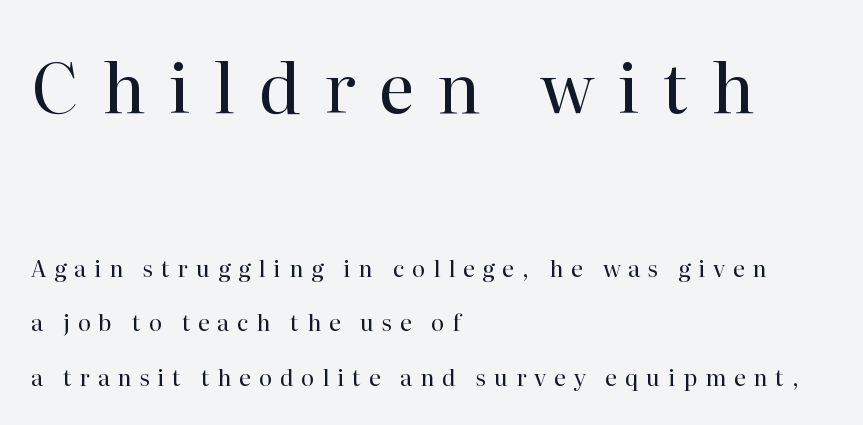
The image shows 69 px regular-weight serif type, upright; set left-aligned, loose line spacing (2.36x), unusually wide letter spacing (+0.33 em), not underlined; the first (top) block is 3.0x larger; high stroke contrast and a medium x-height.
